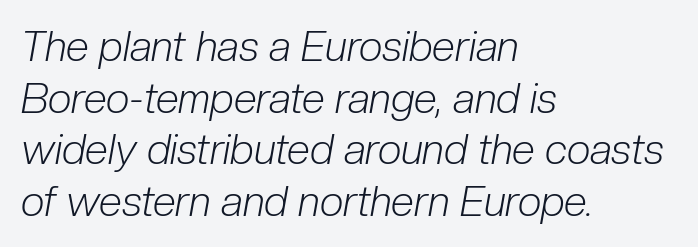
A typesetter would call this proportional, since set widths differ per character. Notice how the stems are inclined rather than vertical — that's the hallmark of italics. Quick note: underline off. Line starts are locked; line ends wander. Letter spacing: default.
